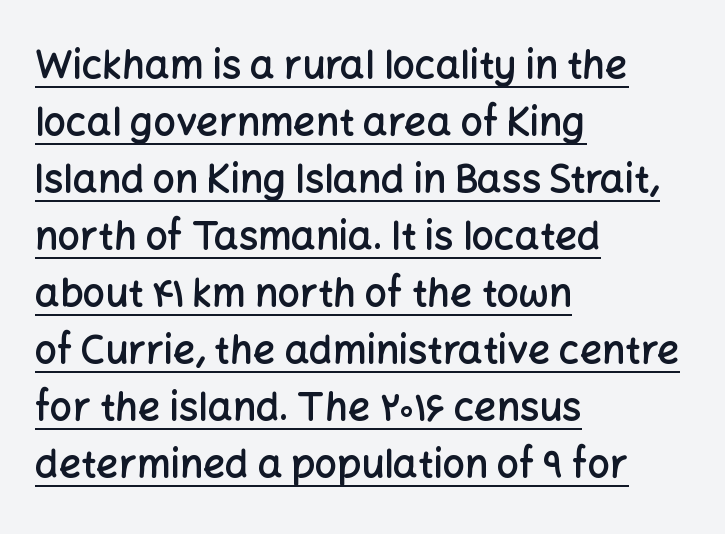
Emphasis is given by a line drawn under the lettering. The setting favours the left margin, as ordinary paragraphs usually do. Is the letter spacing exaggerated? No — it looks like the ordinary default. Does the leading feel generous? No, just average. Moderately thickened strokes mark this as semibold type.
